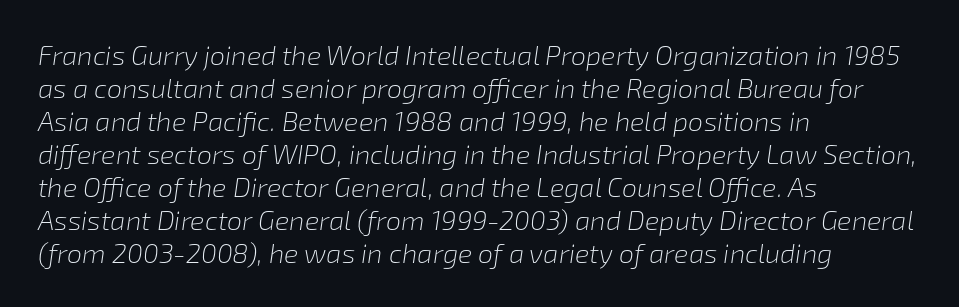
{"italic": "yes", "lean": "right", "slant_degrees": 8, "bold": "no", "underline": "no", "align": "left", "line_spacing_ratio": 1.22, "letter_spacing": "normal", "letter_spacing_em": 0.0, "glyph_px": 27}
